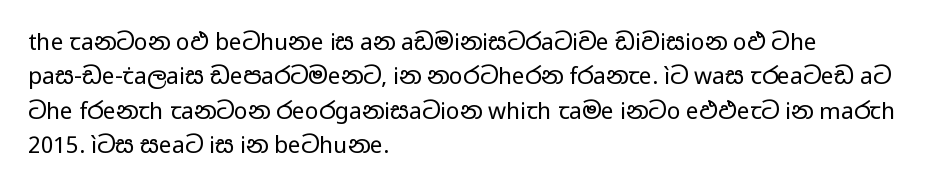
The vertical gap from one line to the next is medium. These lines were composed using upright roman letters. Horizontal alignment here is leftward, the default for most running prose. The gaps between neighbouring characters are ordinary and unremarkable. Weight: regular or lighter.
